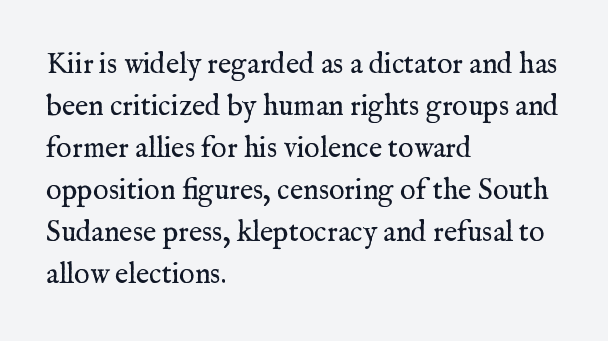
Q: Is the text bold? A: No.
Q: Is the text italic (slanted)? A: No, it is upright.
Q: Is the typeface a serif or a sans-serif typeface? A: Serif.
Q: Is the text underlined? A: No.
Q: How is the paragraph aligned? A: Left-aligned.
Q: Is the spacing between letters normal or unusually wide? A: Normal.
Q: Is the spacing between lines tight, normal or loose? A: Normal.
Q: Width (condensed, normal, or wide)? A: Normal.
Q: Stroke contrast? A: Medium.
Q: x-height? A: Medium.
Q: Monospaced? A: No.
